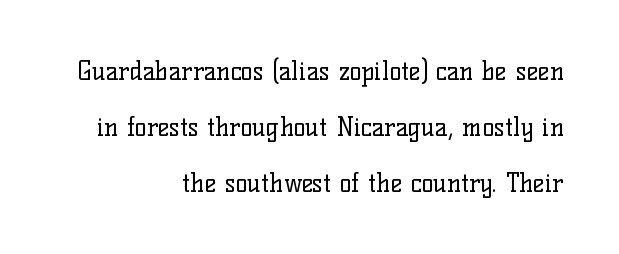
Typeset ragged left — the right edge is the straight one. The horizontal fit of the characters is conventional and even. Loosely led — the rows are spread out. A light-to-regular cut is what we see here. Unmarked baselines from the first word to the last.
